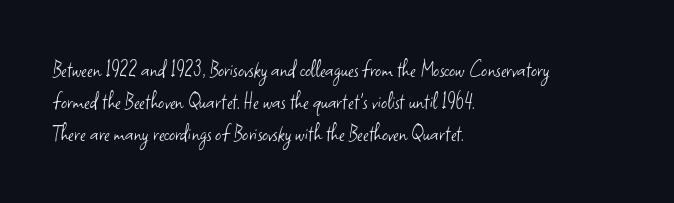
A bare baseline throughout the passage. Leftover space on each line is placed entirely after the last word. Regarding leading, the lines here are spaced in the standard way. Inter-character spacing is left at the font's built-in metrics. Compared with a typical body face, this is equally light or lighter still.
